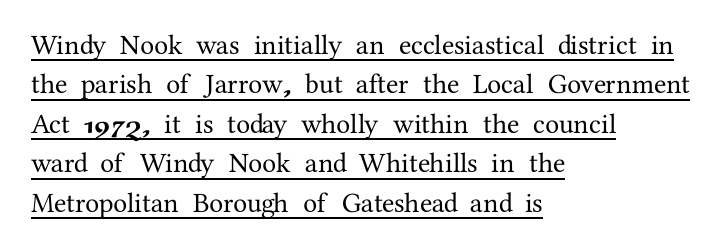
The specimen reads as upright at a glance. The words here are underlined. This block has exactly the height ordinary leading produces. The passage shown is typeset with a serif family.
